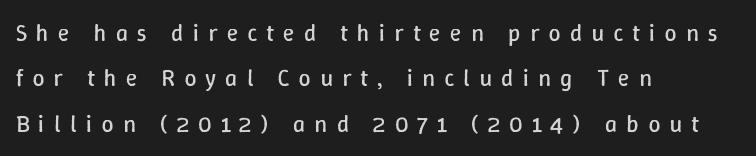
Is the block centered? No — it sits flush against the left margin. Stems here are at most as thick as an everyday book face. The space beneath each line is pristine and unruled. Look at the tracking — it's clearly loosened, letters drifting apart. This is roman type, the default non-slanted kind.
